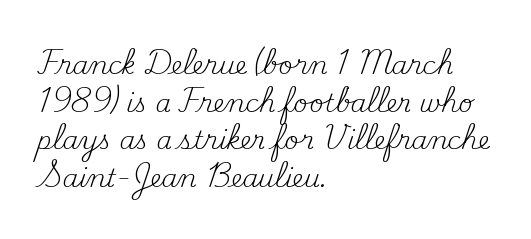
The image shows 25 px text type; set left-aligned, normal line spacing (1.51x), normal letter spacing, not underlined.
